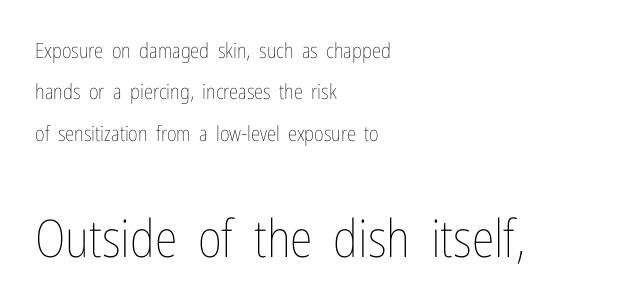
Q: Is the text bold? A: No.
Q: Is the text italic (slanted)? A: No, it is upright.
Q: Is the text underlined? A: No.
Q: How is the paragraph aligned? A: Left-aligned.
Q: Is the spacing between letters normal or unusually wide? A: Normal.
Q: Is the spacing between lines tight, normal or loose? A: Loose.
Q: Which block of text is set in a larger size, the first (top) or the second (bottom)? A: The second (bottom) one.
Q: Width (condensed, normal, or wide)? A: Condensed.
Q: Stroke contrast? A: Low.
Q: x-height? A: Medium.
Q: Monospaced? A: No.
